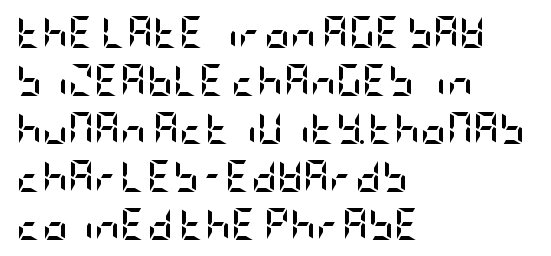
The image shows 32 px semibold, condensed sans-serif type, upright; set left-aligned, normal line spacing (1.5x), normal letter spacing, not underlined; low stroke contrast and a large x-height.
